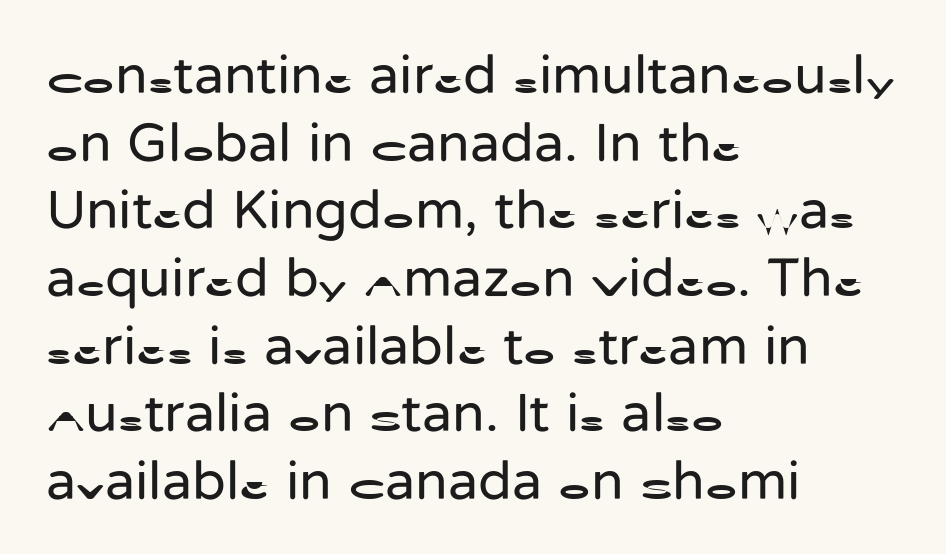
Varying glyph widths throughout — classic text-font behaviour. A bare baseline throughout the passage. Posture: vertical. Is this a heavy cut? Hardly; it is regular or lighter. The face used here is a sans, in the tradition of grotesques and geometrics.
